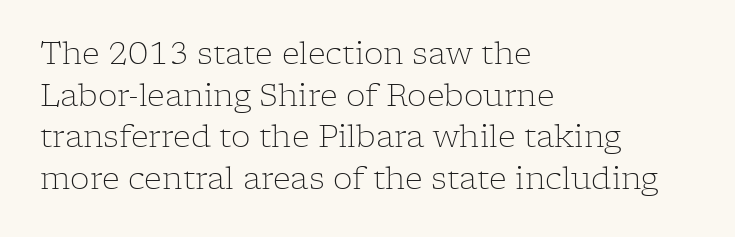
The image shows 31 px light serif type, upright; set left-aligned, normal line spacing (1.34x), normal letter spacing, not underlined; low stroke contrast and a medium x-height.
